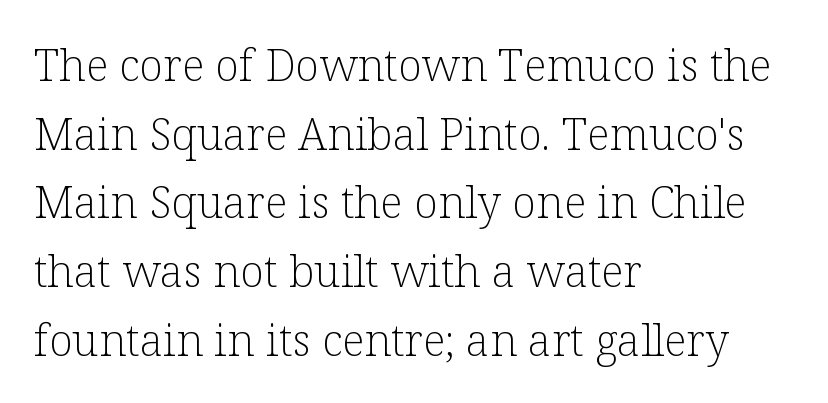
The image shows 44 px light serif type, upright; set left-aligned, normal line spacing (1.56x), normal letter spacing, not underlined; low stroke contrast and a medium x-height.
